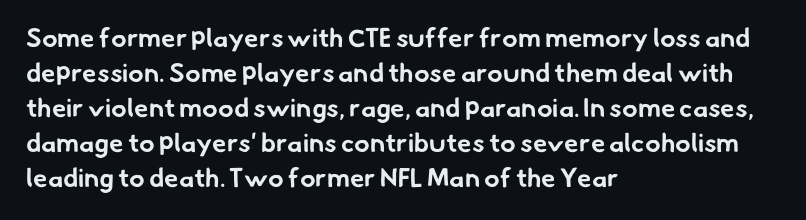
Q: Is the text bold? A: Yes.
Q: Is the text underlined? A: No.
Q: How is the paragraph aligned? A: Left-aligned.
Q: Is the spacing between letters normal or unusually wide? A: Normal.
Q: Is the spacing between lines tight, normal or loose? A: Normal.
